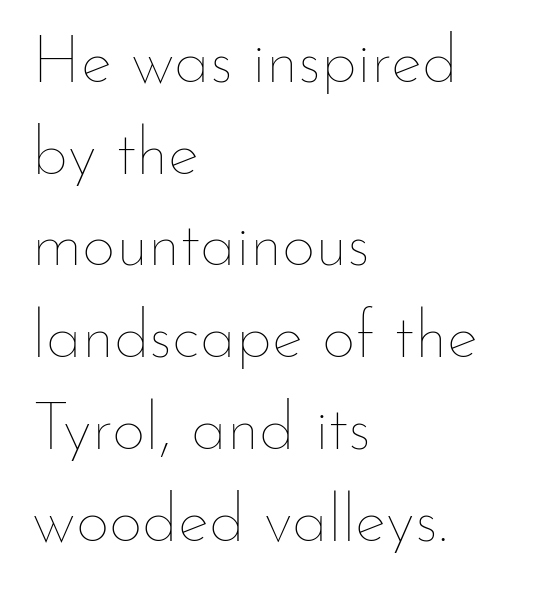
{"italic": "no", "bold": "no", "weight": "thin", "width": "normal", "stroke_contrast": "low", "x_height": "small", "monospaced": "no", "underline": "no", "align": "left", "line_spacing": "normal", "line_spacing_ratio": 1.39, "letter_spacing": "normal", "letter_spacing_em": 0.0, "glyph_px": 66}
